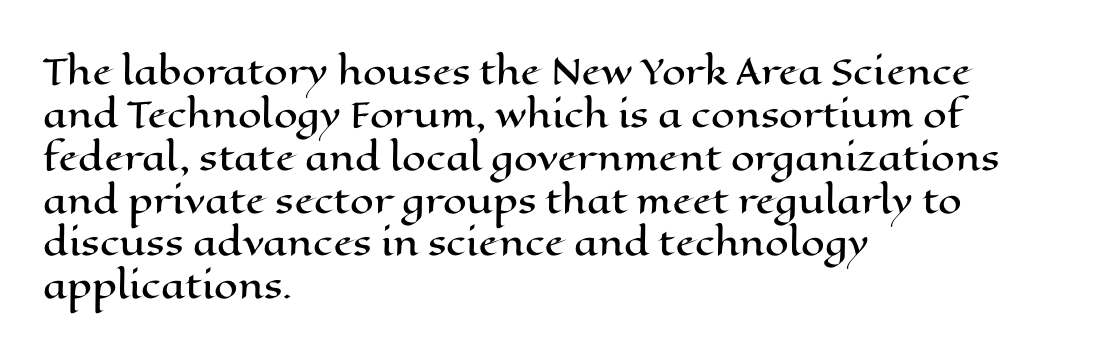
Q: Is the text italic (slanted)? A: No, it is upright.
Q: Is the text underlined? A: No.
Q: How is the paragraph aligned? A: Left-aligned.
Q: Is the spacing between letters normal or unusually wide? A: Normal.
Q: Is the spacing between lines tight, normal or loose? A: Normal.
Q: Width (condensed, normal, or wide)? A: Wide.
Q: Stroke contrast? A: High.
Q: x-height? A: Medium.
Q: Monospaced? A: No.
